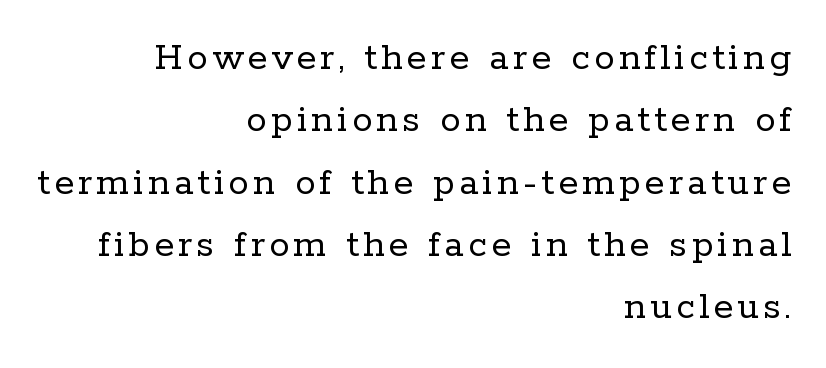
{"serif": "yes", "italic": "no", "bold": "no", "weight": "regular", "width": "normal", "stroke_contrast": "low", "x_height": "medium", "monospaced": "no", "underline": "no", "align": "right", "line_spacing": "normal", "line_spacing_ratio": 1.52, "glyph_px": 41}
